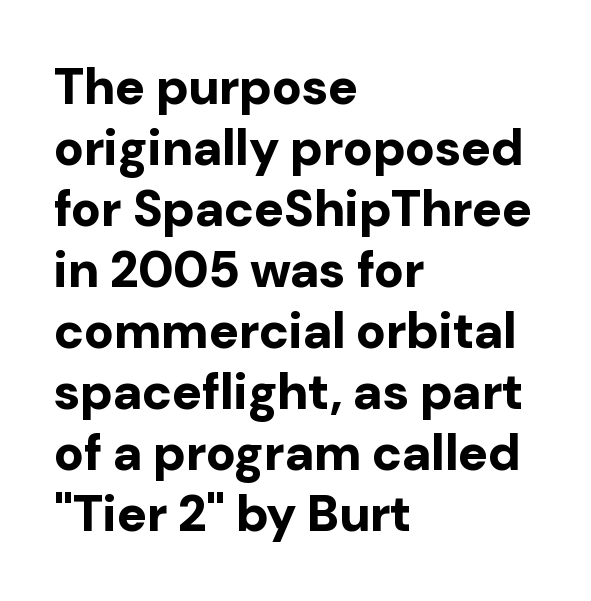
The image shows 50 px bold sans-serif type, upright; set left-aligned, line spacing 1.22x, normal letter spacing, not underlined; low stroke contrast and a medium x-height.
